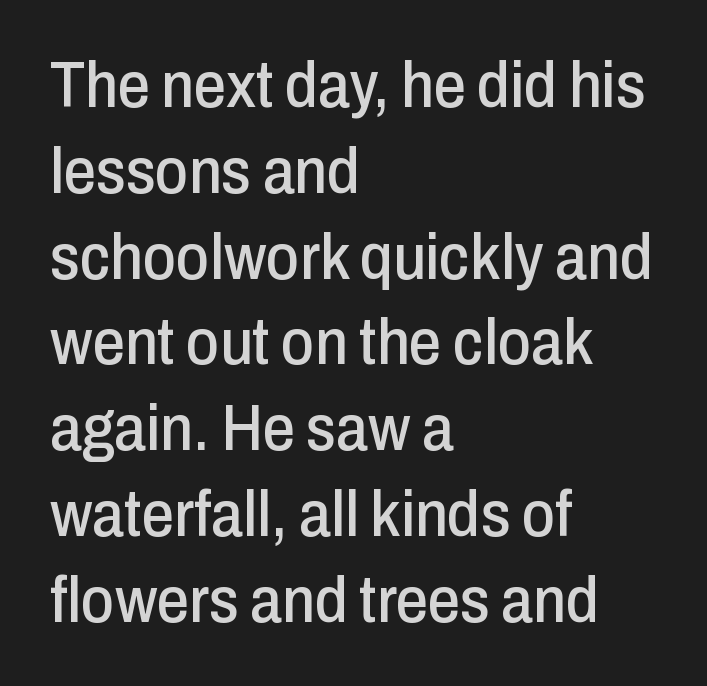
{"serif": "no", "italic": "no", "width": "condensed", "stroke_contrast": "low", "x_height": "medium", "monospaced": "no", "underline": "no", "align": "left", "line_spacing": "normal", "line_spacing_ratio": 1.34, "letter_spacing": "normal", "letter_spacing_em": 0.0, "glyph_px": 64}
